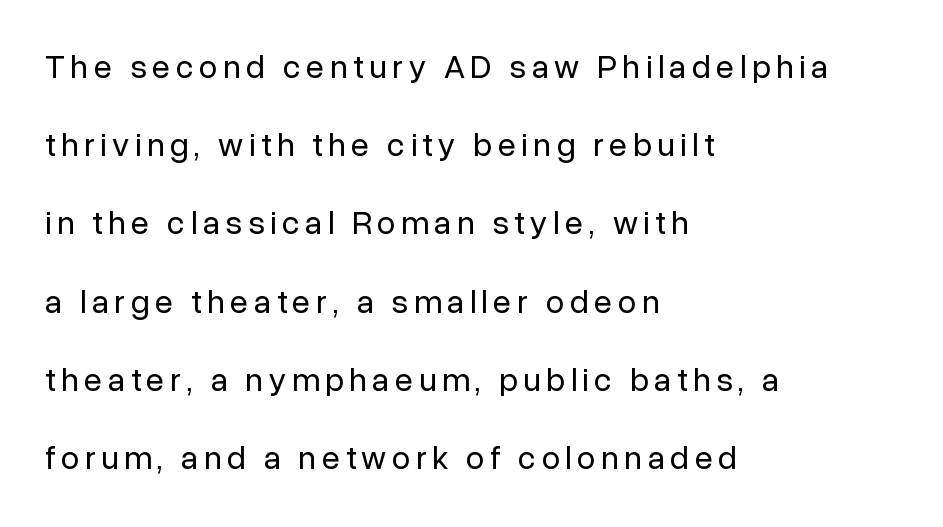
{"serif": "no", "italic": "no", "bold": "no", "weight": "regular", "width": "normal", "stroke_contrast": "low", "x_height": "medium", "monospaced": "no", "underline": "no", "align": "left", "line_spacing": "loose", "line_spacing_ratio": 2.37, "glyph_px": 33}
